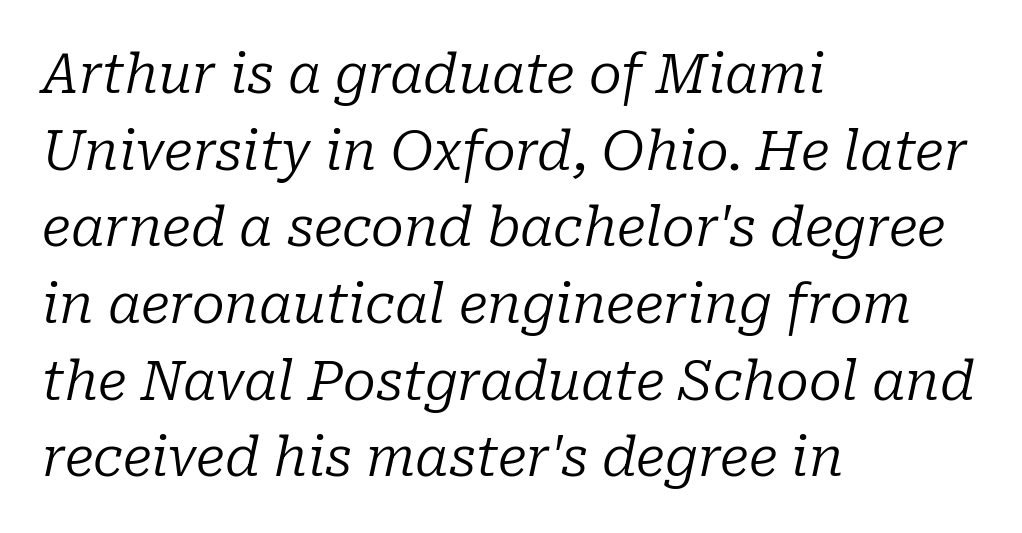
The image shows 54 px regular-weight serif type, italic (leaning right); set left-aligned, normal line spacing (1.42x), normal letter spacing, not underlined; low stroke contrast and a medium x-height.
